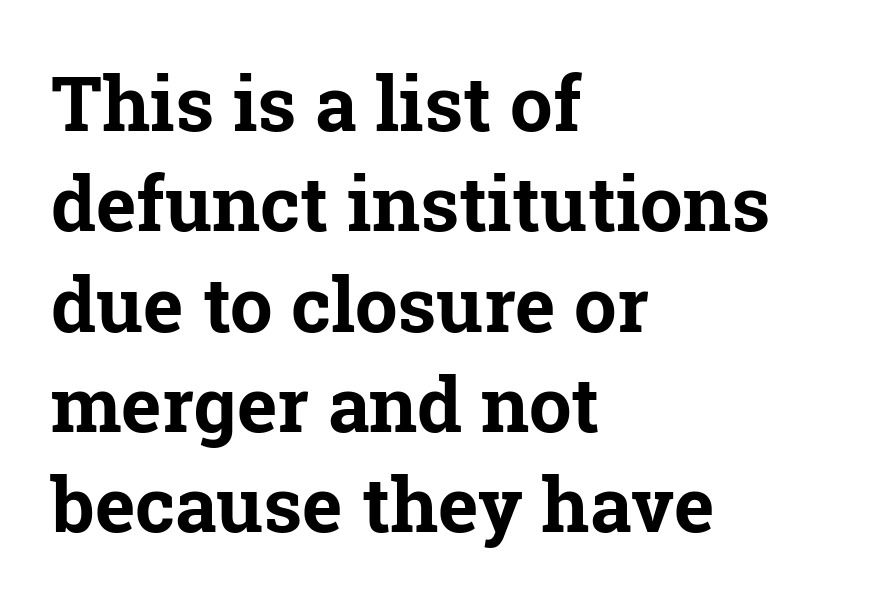
Each line starts at the same left margin while the right side varies. Little horizontal feet cap the strokes, marking this as serif type. Bold? Absolutely — the strokes are thick and heavy. The passage shown stacks its lines at a standard gap. Does the lettering tilt? It doesn't — this is upright.
